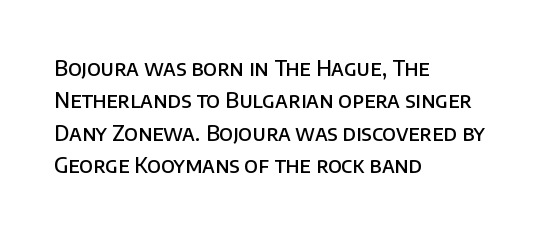
Italic? Not at all — the glyphs are vertical. Visually the block forms a straight wall on the left and a jagged coastline on the right. The horizontal fit of the characters is conventional and even. No word sits above an underline.
